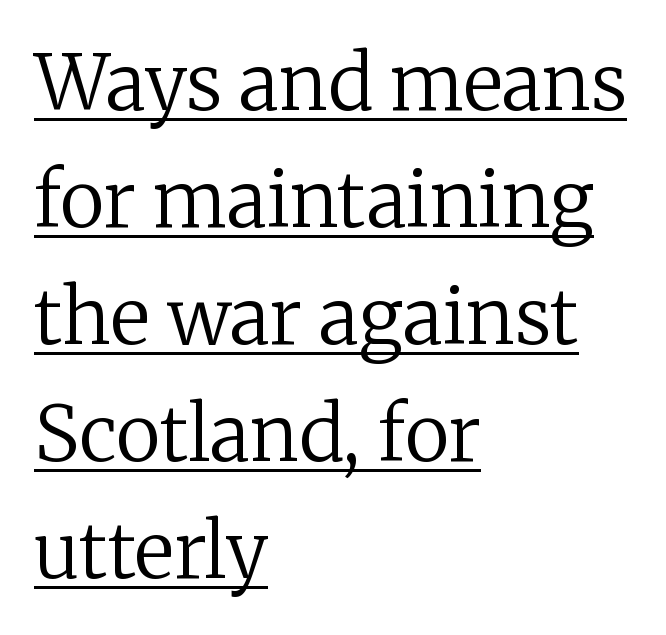
Q: Is the text bold? A: No.
Q: Is the text italic (slanted)? A: No, it is upright.
Q: Is the typeface a serif or a sans-serif typeface? A: Serif.
Q: Is the text underlined? A: Yes.
Q: How is the paragraph aligned? A: Left-aligned.
Q: Is the spacing between letters normal or unusually wide? A: Normal.
Q: Is the spacing between lines tight, normal or loose? A: Normal.
Q: Width (condensed, normal, or wide)? A: Normal.
Q: Stroke contrast? A: Low.
Q: x-height? A: Medium.
Q: Monospaced? A: No.
